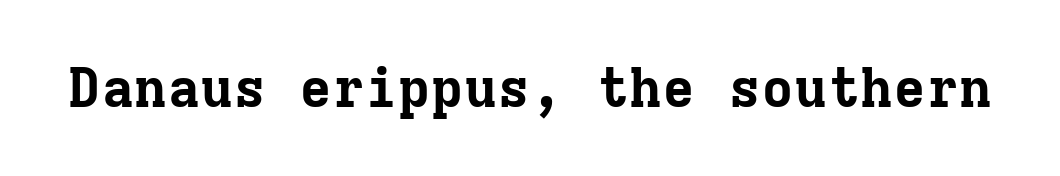
Q: Is the text bold? A: Yes.
Q: Is the text italic (slanted)? A: No, it is upright.
Q: Is the typeface a serif or a sans-serif typeface? A: Serif.
Q: Is the text underlined? A: No.
Q: Is the spacing between letters normal or unusually wide? A: Normal.
Q: Width (condensed, normal, or wide)? A: Normal.
Q: Stroke contrast? A: Low.
Q: x-height? A: Medium.
Q: Monospaced? A: Yes.
